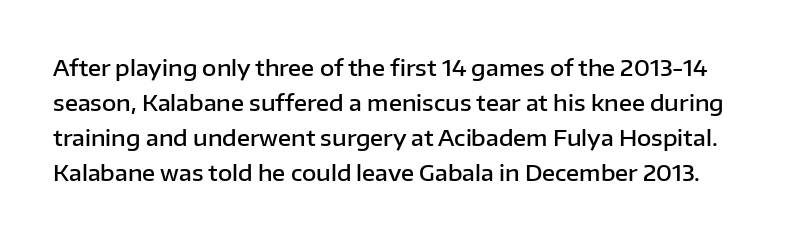
{"italic": "no", "bold": "semi", "underline": "no", "line_spacing": "normal", "line_spacing_ratio": 1.59, "letter_spacing": "normal", "letter_spacing_em": 0.0, "glyph_px": 22}
